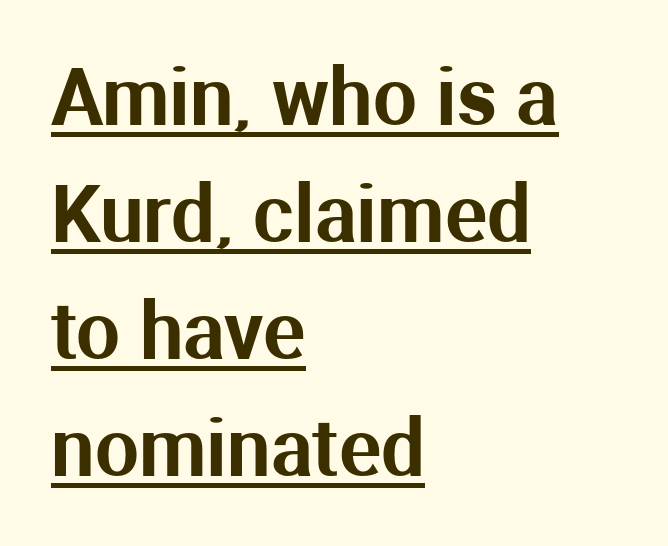
The image shows 78 px sans-serif type, upright; set left-aligned, normal line spacing (1.5x), normal letter spacing, underlined; medium stroke contrast and a medium x-height.
